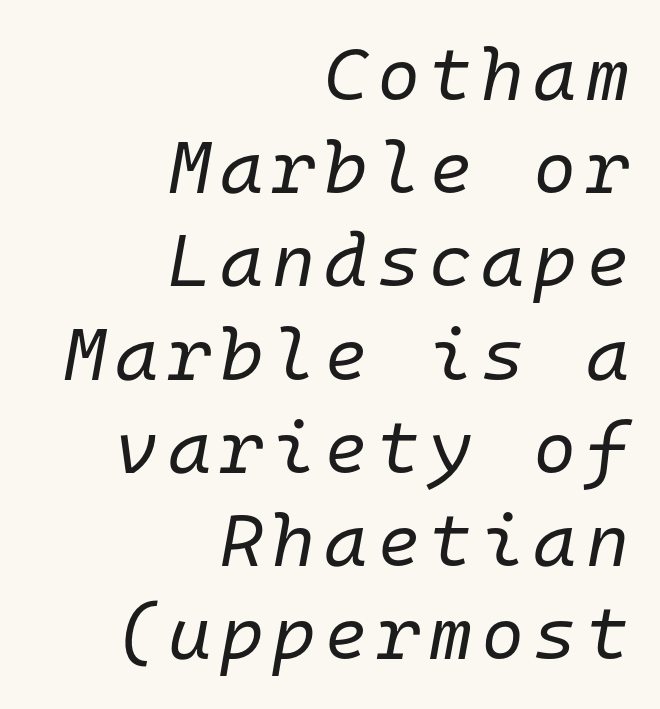
Line endings align vertically; line beginnings do not. Nothing heavy about these letters — not bold at all. A clean baseline with only descenders dipping below it. This block has exactly the height ordinary leading produces.
